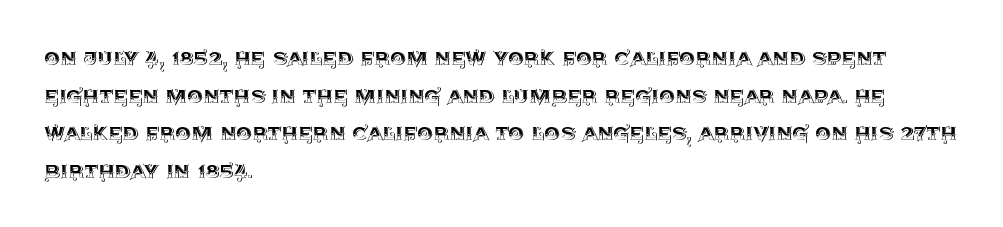
{"italic": "no", "underline": "no", "align": "left", "line_spacing": "normal", "line_spacing_ratio": 1.51, "letter_spacing": "normal", "letter_spacing_em": 0.0, "glyph_px": 25}
